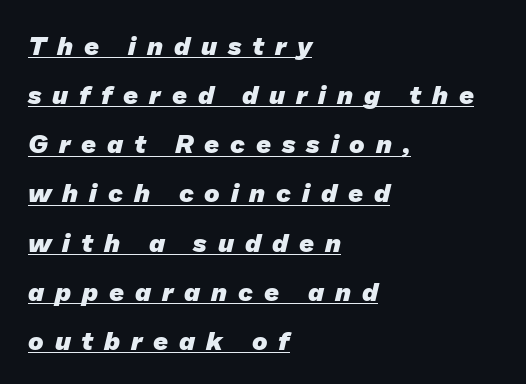
The horizontal fit of the characters is loose and conspicuously gappy. Each line starts at the same left margin while the right side varies. The lettering is marked with a stroke running underneath it. Pretty heavy lettering here — definitely bold.
